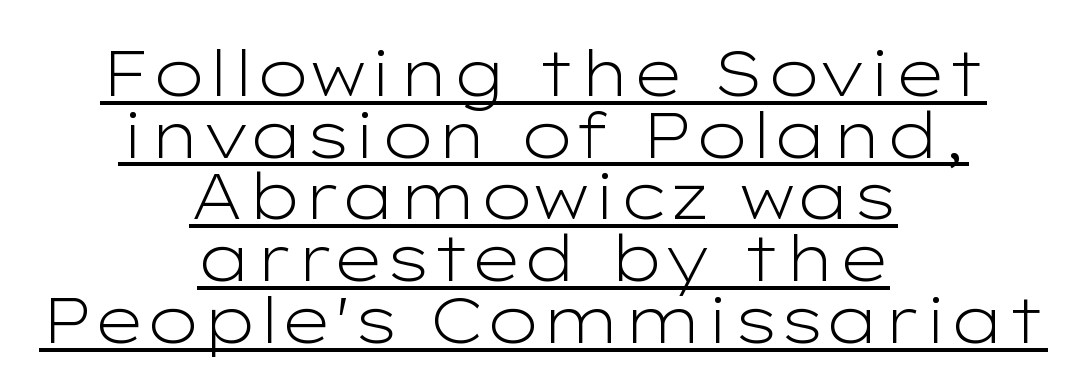
Here the designer chose a conventional face with non-uniform glyph widths. No extra tracking has been applied to these lines. Compared with typical paragraphs, the rows here are closer together. Underlining? Definitely there.
